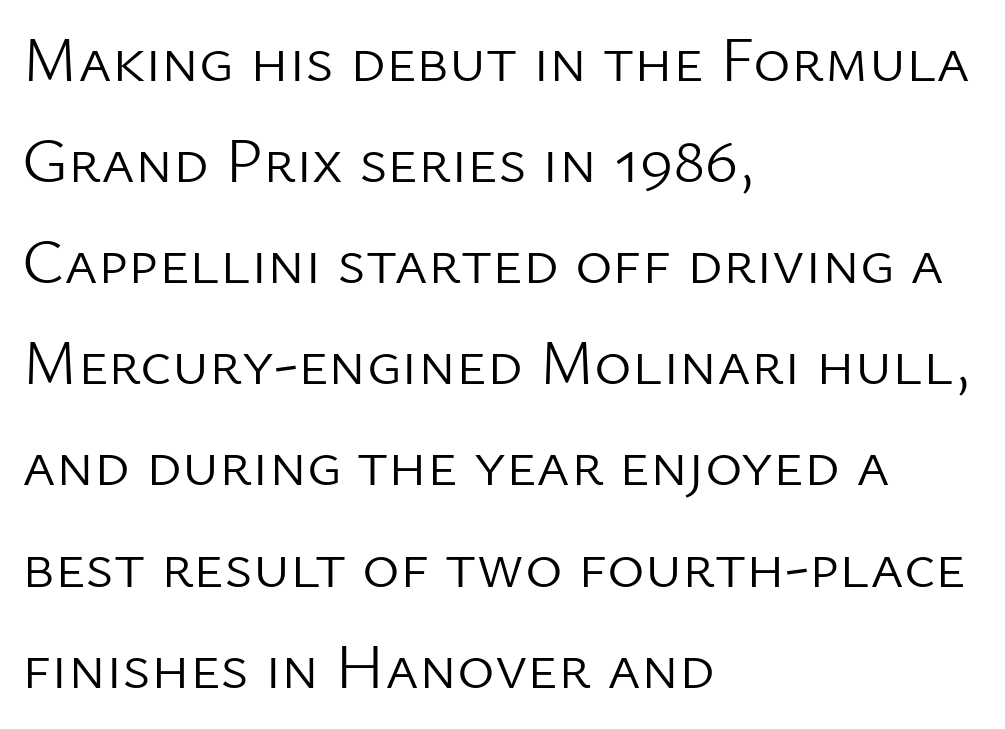
The image shows 64 px light sans-serif type, upright; set left-aligned, normal line spacing (1.58x), normal letter spacing, not underlined; low stroke contrast and a medium x-height.
